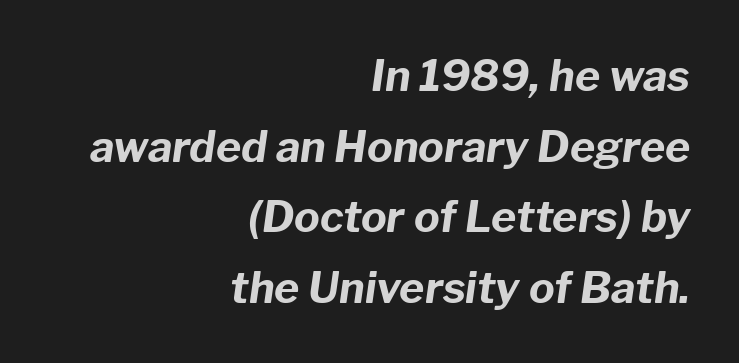
The image shows 43 px bold type, italic (leaning right); set right-aligned, normal line spacing (1.64x), normal letter spacing, not underlined; low stroke contrast and a medium x-height.
